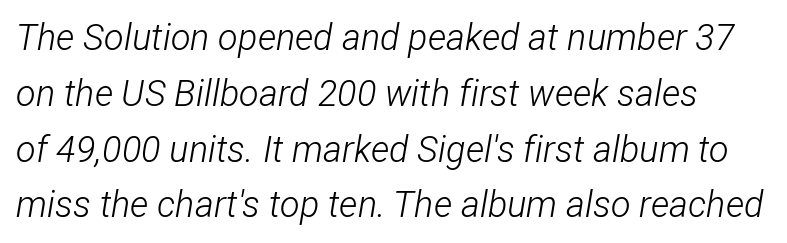
Q: Is the text bold? A: No.
Q: Is the text italic (slanted)? A: Yes, it leans right by about 12 degrees.
Q: Is the text underlined? A: No.
Q: Is the spacing between letters normal or unusually wide? A: Normal.
Q: Is the spacing between lines tight, normal or loose? A: Normal.
Q: Width (condensed, normal, or wide)? A: Condensed.
Q: Stroke contrast? A: Low.
Q: x-height? A: Medium.
Q: Monospaced? A: No.
